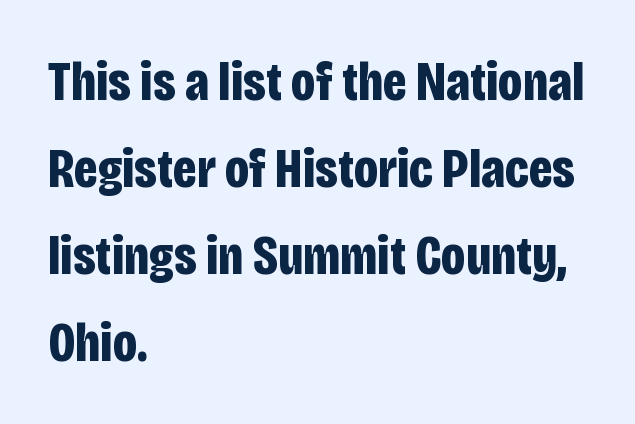
{"serif": "no", "italic": "no", "bold": "yes", "weight": "bold", "width": "condensed", "stroke_contrast": "low", "x_height": "large", "monospaced": "no", "underline": "no", "align": "left", "line_spacing": "normal", "line_spacing_ratio": 1.58, "letter_spacing": "normal", "letter_spacing_em": 0.0, "glyph_px": 55}
